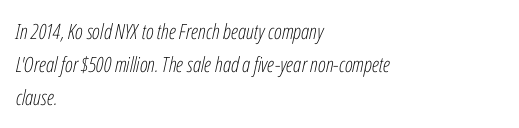
The image shows 21 px text type, italic (leaning right); set left-aligned, normal line spacing (1.56x), normal letter spacing, not underlined.
